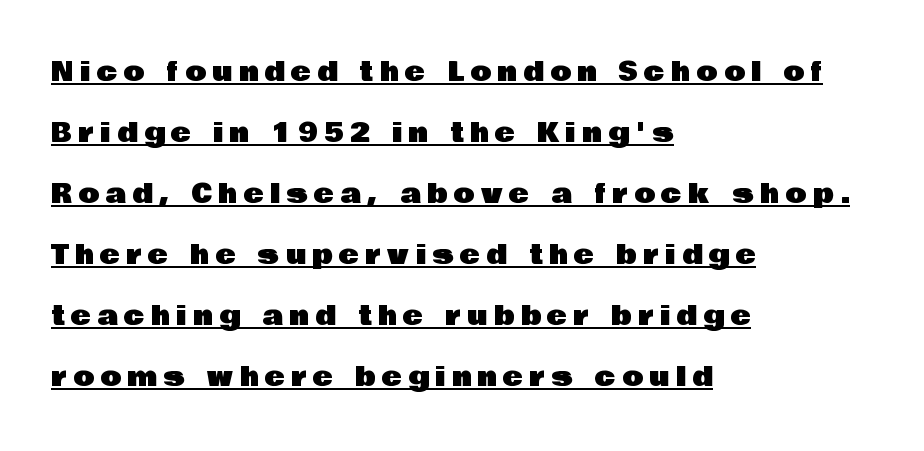
The image shows 27 px text type, upright; set left-aligned, loose line spacing (2.26x), unusually wide letter spacing (+0.24 em), underlined.
